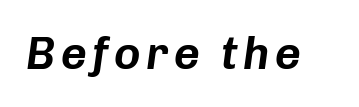
These lines were composed using italics. The passage shown is typed in a proportional face where columns would drift. Check the space under the baseline: it is left empty.
